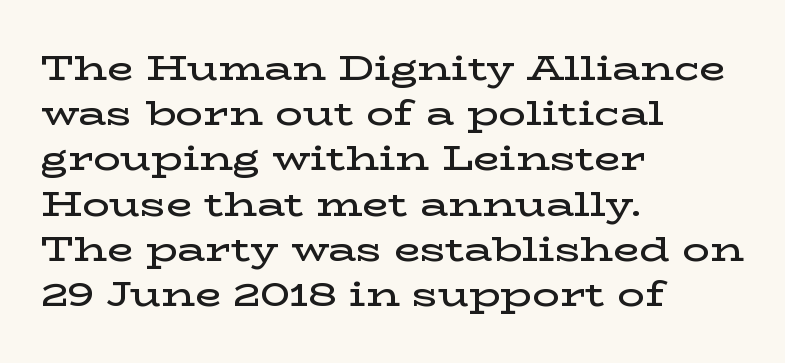
The image shows 34 px semibold, wide serif type, upright; set left-aligned, normal line spacing (1.33x), normal letter spacing, not underlined; low stroke contrast and a medium x-height.
